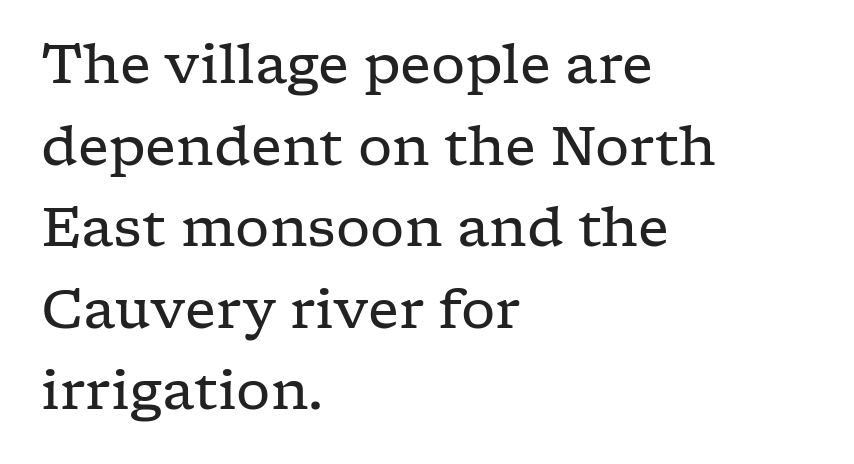
Q: Is the text bold? A: No.
Q: Is the text italic (slanted)? A: No, it is upright.
Q: Is the typeface a serif or a sans-serif typeface? A: Serif.
Q: Is the text underlined? A: No.
Q: How is the paragraph aligned? A: Left-aligned.
Q: Is the spacing between letters normal or unusually wide? A: Normal.
Q: Is the spacing between lines tight, normal or loose? A: Normal.
Q: Width (condensed, normal, or wide)? A: Wide.
Q: Stroke contrast? A: Low.
Q: x-height? A: Medium.
Q: Monospaced? A: No.
